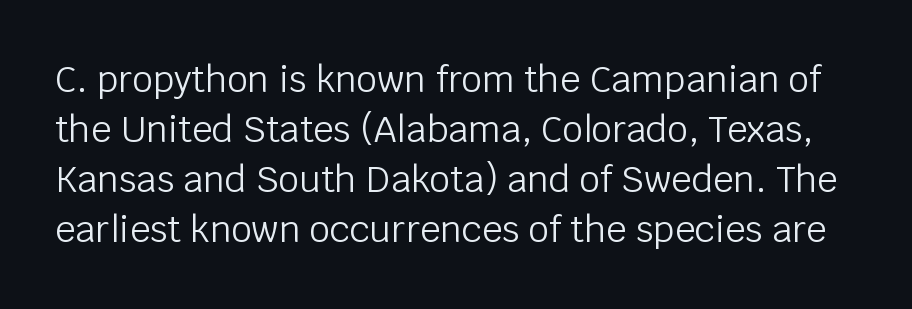
This is roman type, the default non-slanted kind. Is this a heavy cut? Hardly; it is regular or lighter. Character widths vary here, with narrow letters taking less room than wide ones. Here the glyphs are tracked normally, forming tight word shapes. Type without underlining.
